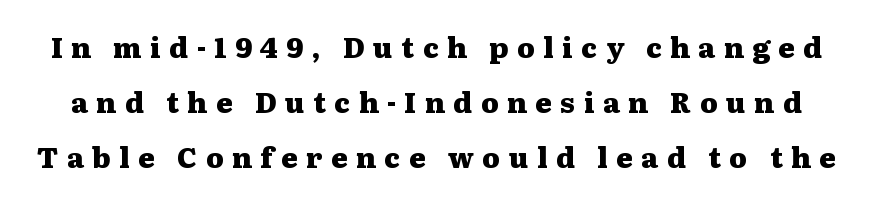
The image shows 28 px heavy, wide serif type, upright; set loose line spacing (1.96x), unusually wide letter spacing (+0.3 em), not underlined; medium stroke contrast and a medium x-height.
